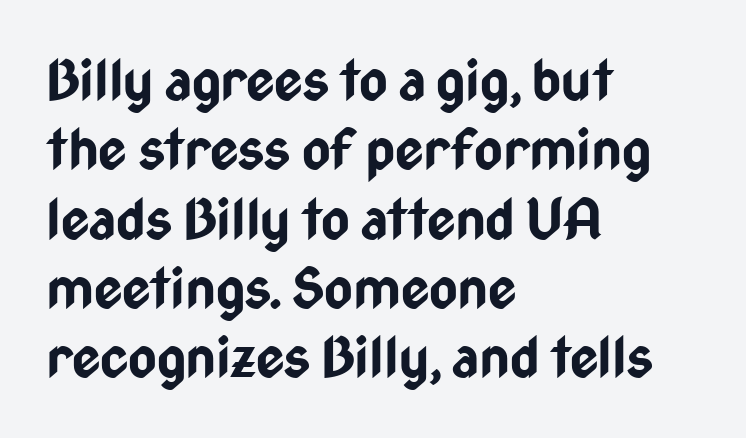
Q: Is the text bold? A: Yes.
Q: Is the text italic (slanted)? A: No, it is upright.
Q: Is the typeface a serif or a sans-serif typeface? A: Sans-serif.
Q: Is the text underlined? A: No.
Q: How is the paragraph aligned? A: Left-aligned.
Q: Is the spacing between letters normal or unusually wide? A: Normal.
Q: Is the spacing between lines tight, normal or loose? A: Normal.
Q: Width (condensed, normal, or wide)? A: Condensed.
Q: Stroke contrast? A: Low.
Q: x-height? A: Medium.
Q: Monospaced? A: No.
